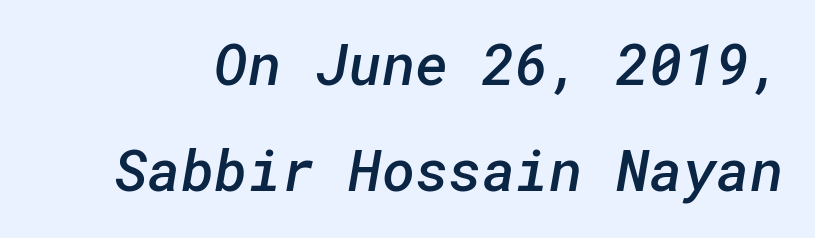
Letters rest on an invisible, unmarked baseline. No extra tracking has been applied to these lines. Each glyph is drawn with semibold strokes, heavier than normal yet not fully bold. Classification — sans serif.
